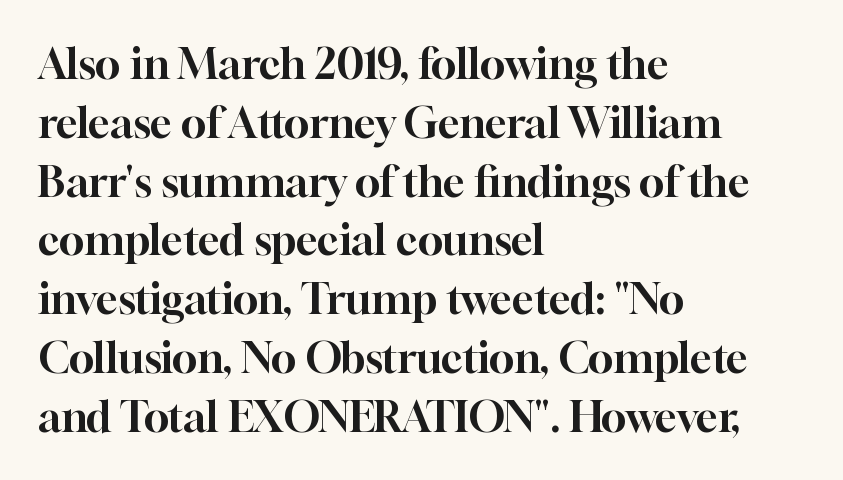
Leading: standard. The paragraph has a hard left edge and a soft right edge. How are the letters spaced? Ordinarily, with no added tracking. Type without underlining. Font category for this specimen: serif. Italic? Not at all — the glyphs are vertical.
